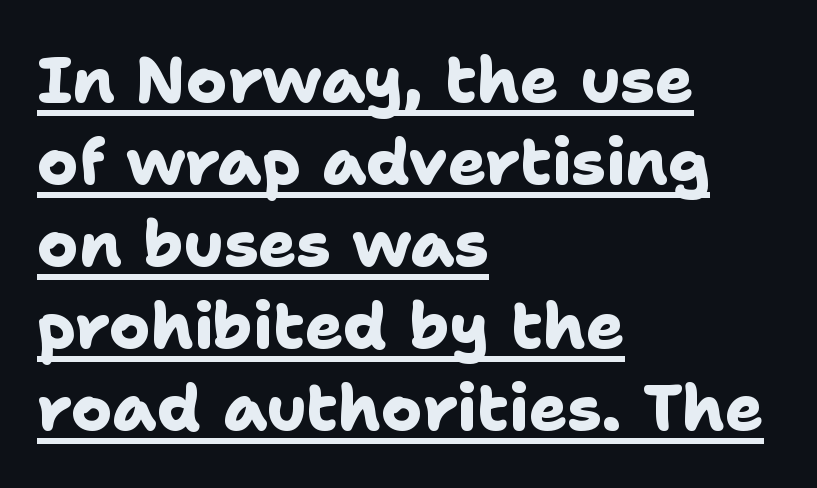
{"serif": "no", "bold": "yes", "weight": "heavy", "width": "normal", "stroke_contrast": "low", "x_height": "medium", "monospaced": "no", "underline": "yes", "align": "left", "line_spacing": "normal", "line_spacing_ratio": 1.3, "letter_spacing": "normal", "letter_spacing_em": 0.0, "glyph_px": 63}
